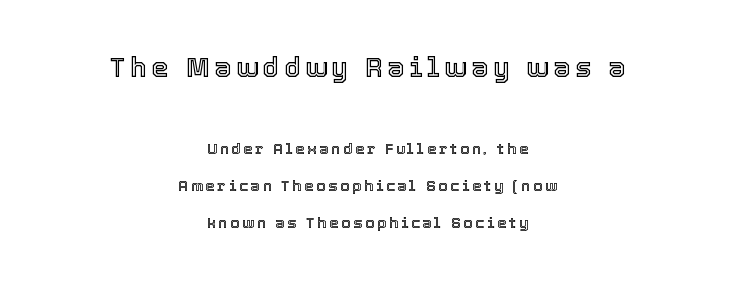
{"italic": "no", "underline": "no", "align": "center", "line_spacing": "loose", "line_spacing_ratio": 2.47, "larger_block": "first", "size_ratio": 1.8, "glyph_px": 27}
